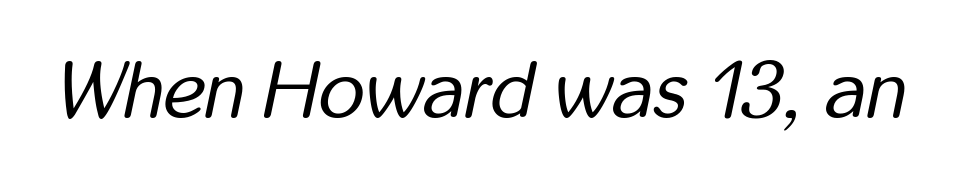
{"italic": "yes", "lean": "right", "slant_degrees": 12, "bold": "no", "weight": "regular", "width": "condensed", "stroke_contrast": "low", "x_height": "medium", "monospaced": "no", "underline": "no", "letter_spacing": "normal", "letter_spacing_em": 0.0, "glyph_px": 80}
